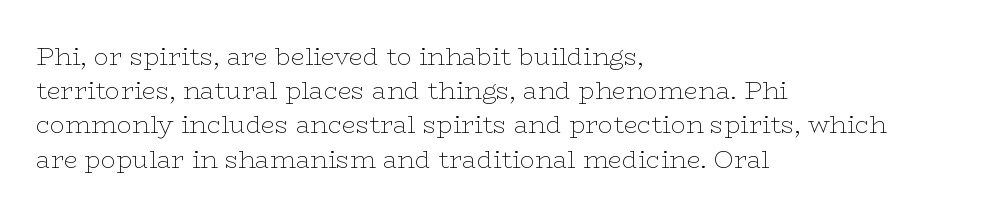
The area under the type is left untouched. A roman cut, with each character standing at attention. Observe the ordinary spacing: letters are neighbours, not strangers. Notice how the passage keeps a crisp vertical edge on the left only.
